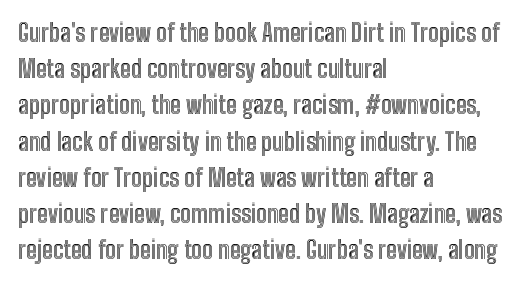
The image shows 24 px text type, upright; set left-aligned, normal line spacing (1.51x), normal letter spacing, not underlined.
